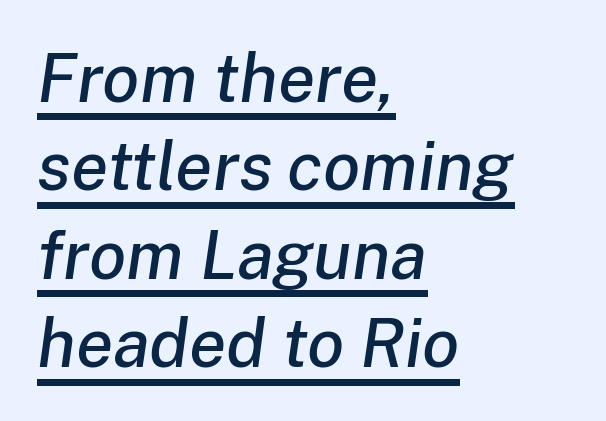
All the whitespace from short lines collects on the right. Nobody touched the tracking dial on this one. The rendering uses the underline text-decoration. The face used here is proportionally spaced, like ordinary book or web type.
